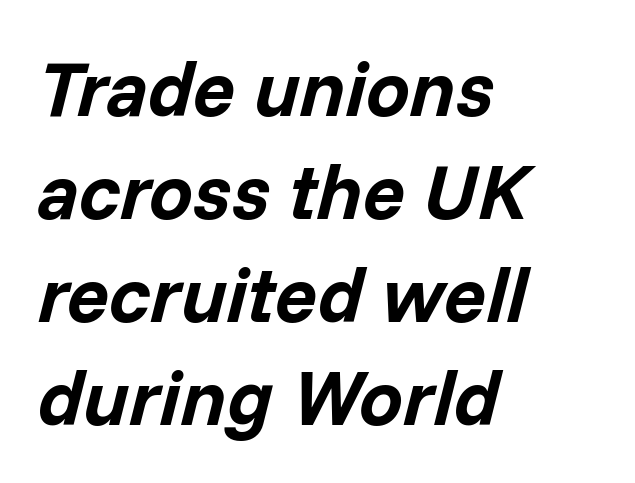
{"italic": "yes", "lean": "right", "slant_degrees": 14, "bold": "yes", "weight": "bold", "width": "normal", "stroke_contrast": "low", "x_height": "medium", "monospaced": "no", "underline": "no", "align": "left", "line_spacing": "normal", "line_spacing_ratio": 1.32, "letter_spacing": "normal", "letter_spacing_em": 0.0, "glyph_px": 78}
